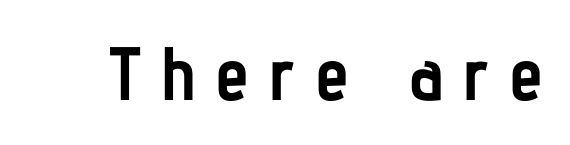
{"serif": "no", "italic": "no", "bold": "yes", "weight": "semibold", "width": "condensed", "stroke_contrast": "low", "x_height": "medium", "monospaced": "no", "underline": "no", "letter_spacing": "wide", "letter_spacing_em": 0.26, "glyph_px": 75}
